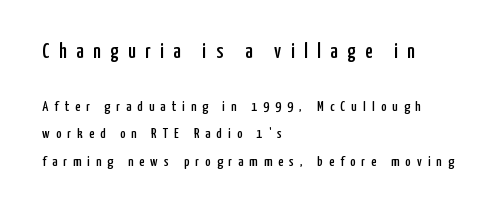
Q: Is the text italic (slanted)? A: No, it is upright.
Q: Is the text underlined? A: No.
Q: How is the paragraph aligned? A: Left-aligned.
Q: Is the spacing between letters normal or unusually wide? A: Unusually wide.
Q: Is the spacing between lines tight, normal or loose? A: Loose.
Q: Which block of text is set in a larger size, the first (top) or the second (bottom)? A: The first (top) one.
